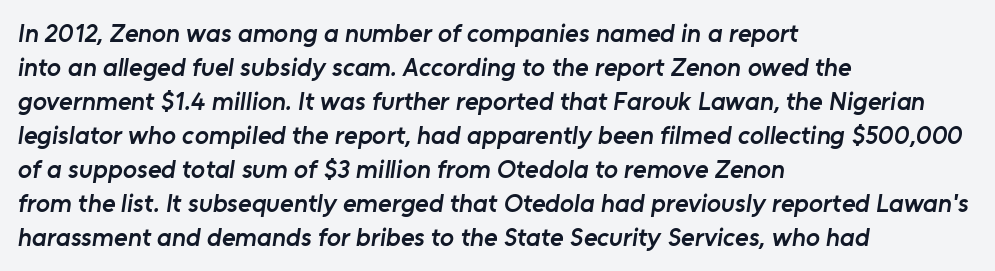
In CSS terms this would be text-align: left. Decoration check: the copy has no underline. Regarding leading, the lines here are spaced in the standard way. A semibold gives these letters moderate extra thickness, short of bold. In terms of letterspacing, this is plain default setting.
